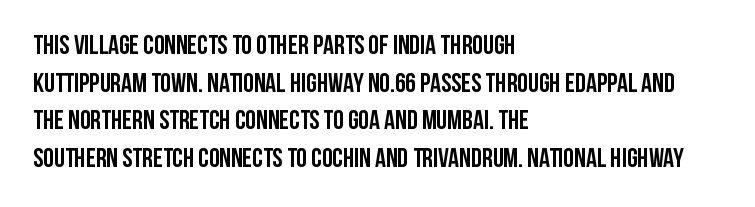
The image shows 27 px bold type, upright; set left-aligned, normal line spacing (1.39x), normal letter spacing, not underlined.
